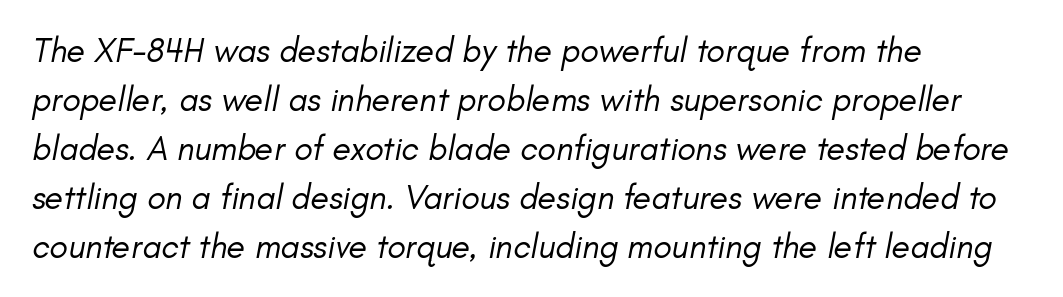
{"italic": "yes", "lean": "right", "slant_degrees": 11, "bold": "no", "weight": "regular", "width": "normal", "stroke_contrast": "low", "x_height": "small", "monospaced": "no", "underline": "no", "align": "left", "line_spacing": "normal", "line_spacing_ratio": 1.44, "letter_spacing": "normal", "letter_spacing_em": 0.0, "glyph_px": 34}
